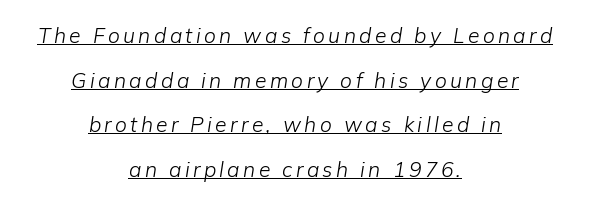
Q: Is the text bold? A: No.
Q: Is the text italic (slanted)? A: Yes, it leans right by about 9 degrees.
Q: Is the text underlined? A: Yes.
Q: How is the paragraph aligned? A: Centered.
Q: Is the spacing between lines tight, normal or loose? A: Loose.
